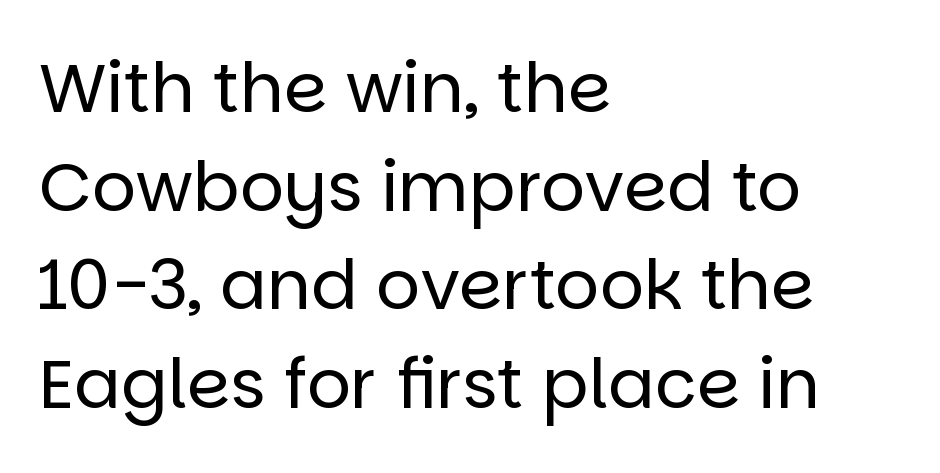
The image shows 69 px regular-weight sans-serif type, upright; set left-aligned, normal line spacing (1.43x), normal letter spacing, not underlined; low stroke contrast and a large x-height.
